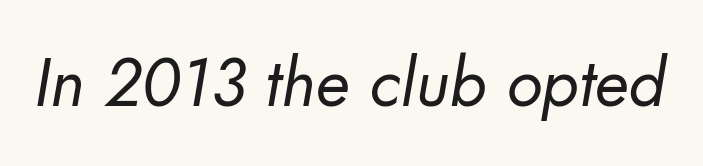
The specimen omits any rule beneath the text block's lines. The letterforms sit at book weight or below. To sum up the face: it is a sans, with no serifs. Each letter keeps its own natural width here, so spacing adapts to shape. Between one letter and the next there's only the usual sliver of space.
